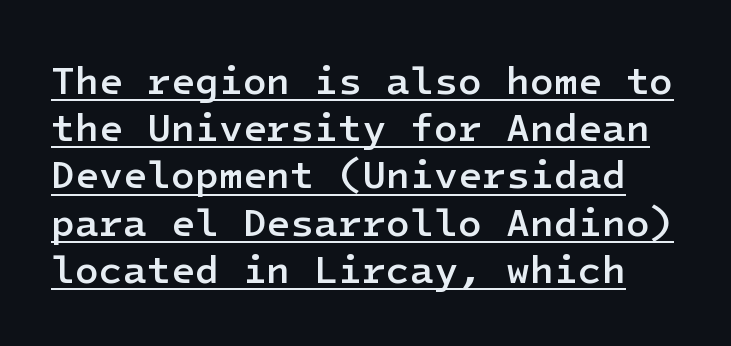
The image shows 39 px semibold sans-serif type, upright; set line spacing 1.21x, normal letter spacing, underlined; low stroke contrast and a medium x-height.
